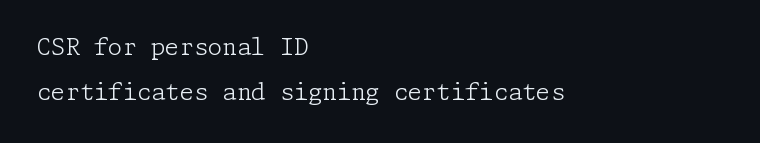
The letters look calm and open, with moderate or lighter stems. Do the letters lean? They stand straight. In terms of leading, this rendering errs on the spacious side. Leftover space on each line is placed entirely after the last word.
